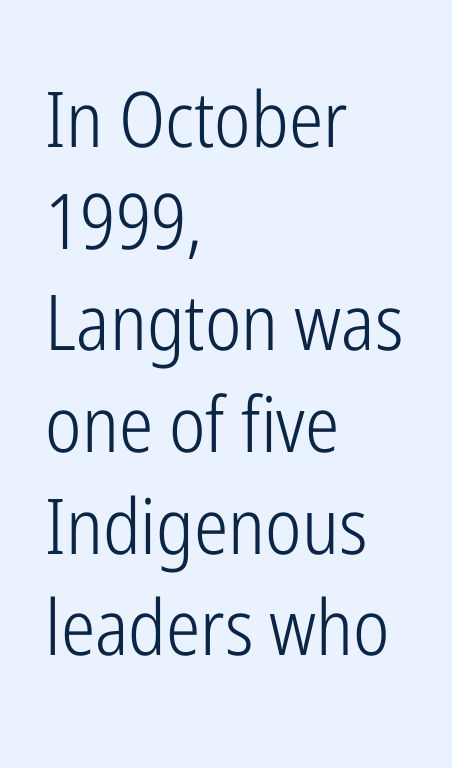
Q: Is the text bold? A: No.
Q: Is the text italic (slanted)? A: No, it is upright.
Q: Is the typeface a serif or a sans-serif typeface? A: Sans-serif.
Q: Is the text underlined? A: No.
Q: How is the paragraph aligned? A: Left-aligned.
Q: Is the spacing between letters normal or unusually wide? A: Normal.
Q: Is the spacing between lines tight, normal or loose? A: Normal.
Q: Width (condensed, normal, or wide)? A: Condensed.
Q: Stroke contrast? A: Low.
Q: x-height? A: Medium.
Q: Monospaced? A: No.
